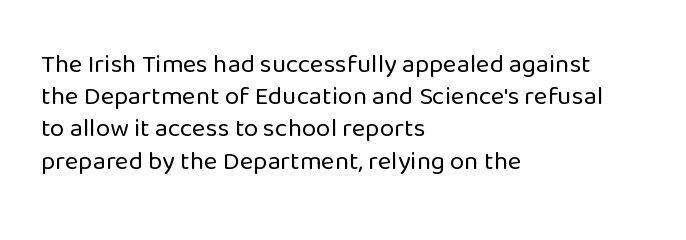
{"italic": "no", "bold": "no", "underline": "no", "align": "left", "line_spacing_ratio": 1.24, "letter_spacing": "normal", "letter_spacing_em": 0.0, "glyph_px": 26}
